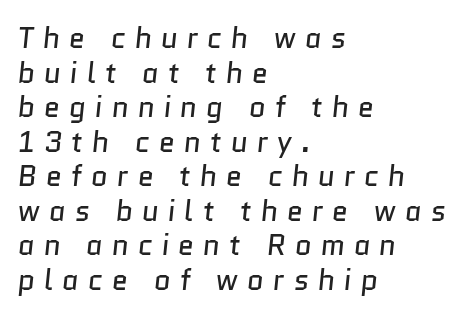
The image shows 29 px regular-weight sans-serif type; set left-aligned, line spacing 1.19x, unusually wide letter spacing (+0.31 em), not underlined; low stroke contrast and a medium x-height.
